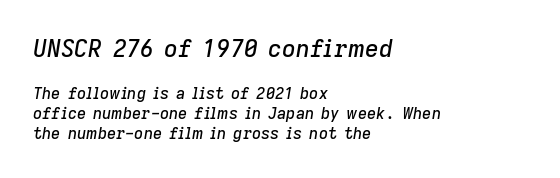
Slanted lettering throughout. Default kerning and tracking; the words read as compact shapes. Between these two stacked blocks, the higher one wins on size. Horizontal alignment here is leftward, the default for most running prose. Beneath every word, the page is bare.
